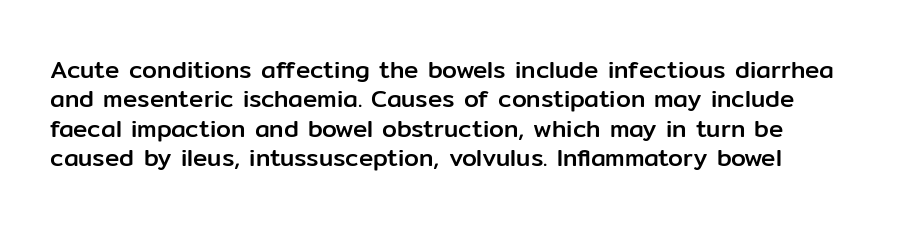
The lettering stays uniformly vertical, giving the passage a roman look. The letterforms sit shoulder to shoulder at normal distance. The setting favours the left margin, as ordinary paragraphs usually do. Decoration check: the copy has no underline.
